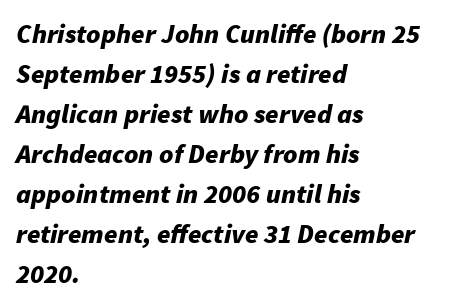
{"italic": "yes", "lean": "right", "slant_degrees": 11, "bold": "yes", "underline": "no", "align": "left", "line_spacing": "normal", "line_spacing_ratio": 1.48, "letter_spacing": "normal", "letter_spacing_em": 0.0, "glyph_px": 27}
